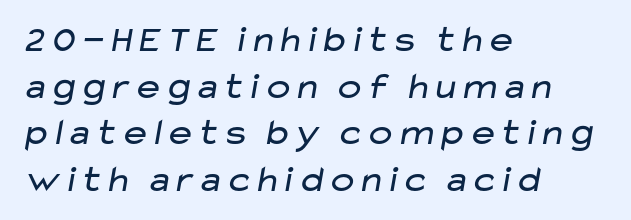
The letters advance in unequal steps, a hallmark of proportional type. Glyph-to-glyph distance matches everyday printed text. Typeset ragged right — the left edge is the straight one. In terms of letterform style, serifs are entirely absent. The letters look calm and open, with moderate or lighter stems. The area under the type is left untouched.
